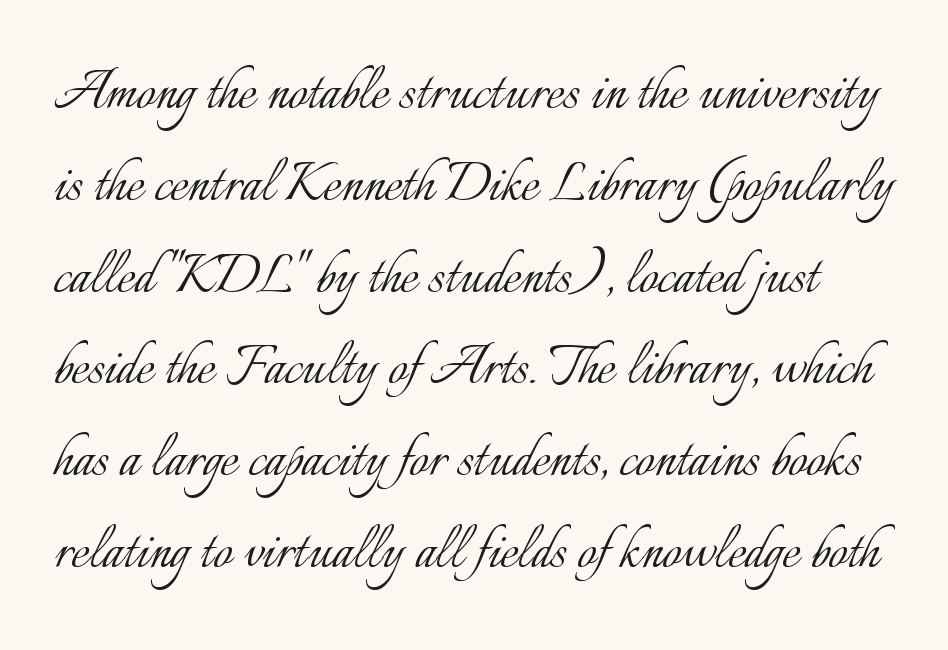
The weight would be labelled regular, book, light, or lighter still. Vertically, the passage feels balanced, rows spaced as you'd expect. These lines are rendered in a variable-pitch font.
